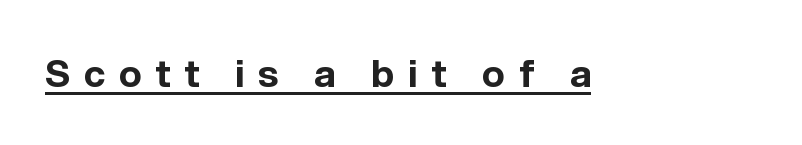
{"serif": "no", "italic": "no", "bold": "yes", "weight": "bold", "width": "normal", "x_height": "medium", "monospaced": "no", "underline": "yes", "letter_spacing": "wide", "letter_spacing_em": 0.36, "glyph_px": 38}
